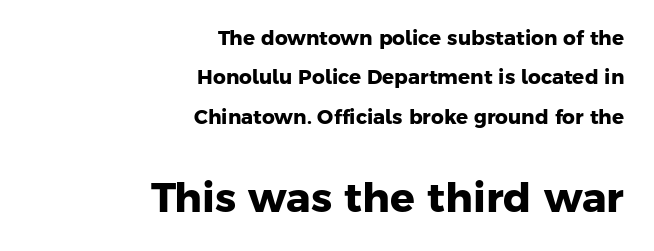
Loosely led — the rows are spread out. Every letter is thick-stroked: bold, no question. Nope, no serifs anywhere on these letters. Quick note: underline off. The block sitting lower on the canvas is the one with enlarged characters. The rendering anchors every line to the right-hand side.
